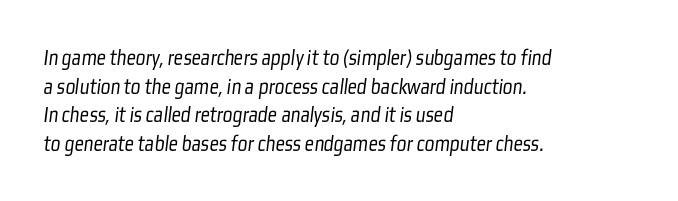
{"bold": "no", "underline": "no", "align": "left", "line_spacing": "normal", "line_spacing_ratio": 1.25, "letter_spacing": "normal", "letter_spacing_em": 0.0, "glyph_px": 23}
